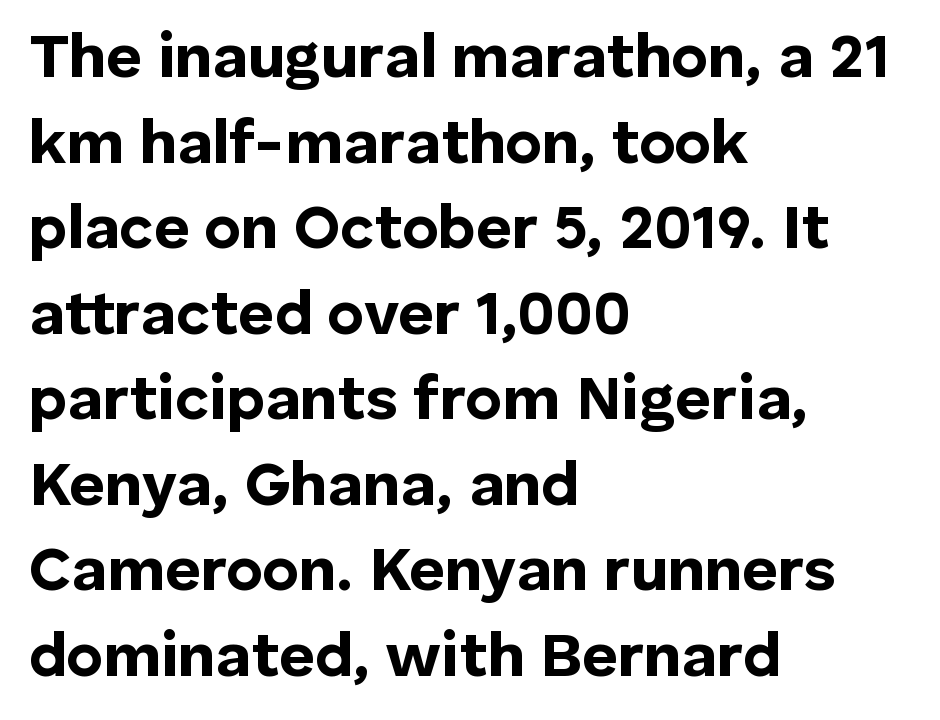
{"serif": "no", "italic": "no", "bold": "yes", "weight": "bold", "width": "normal", "stroke_contrast": "low", "x_height": "medium", "monospaced": "no", "underline": "no", "align": "left", "line_spacing": "normal", "line_spacing_ratio": 1.38, "letter_spacing": "normal", "letter_spacing_em": 0.0, "glyph_px": 62}
